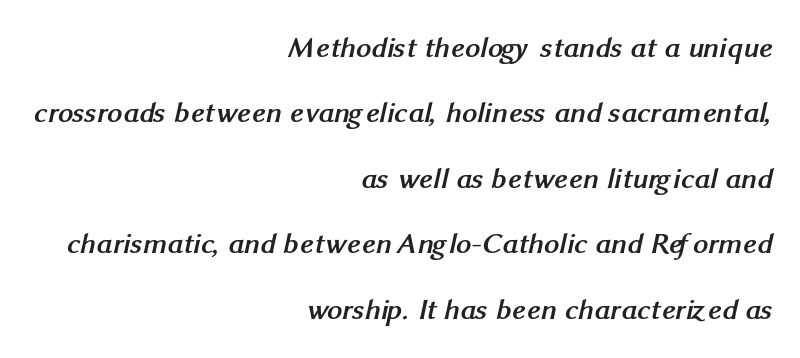
Q: Is the text bold? A: Yes.
Q: Is the typeface a serif or a sans-serif typeface? A: Sans-serif.
Q: Is the text underlined? A: No.
Q: How is the paragraph aligned? A: Right-aligned.
Q: Is the spacing between letters normal or unusually wide? A: Normal.
Q: Is the spacing between lines tight, normal or loose? A: Loose.
Q: Width (condensed, normal, or wide)? A: Normal.
Q: Stroke contrast? A: Medium.
Q: x-height? A: Medium.
Q: Monospaced? A: No.
